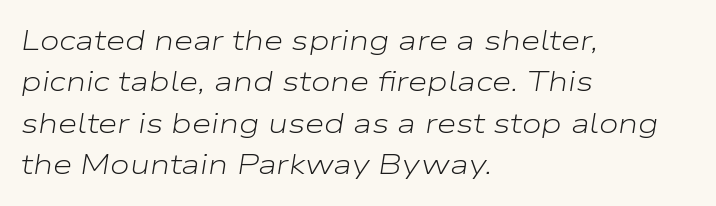
{"italic": "yes", "lean": "right", "slant_degrees": 9, "bold": "no", "weight": "light", "width": "wide", "stroke_contrast": "low", "x_height": "medium", "monospaced": "no", "underline": "no", "align": "left", "line_spacing": "normal", "line_spacing_ratio": 1.48, "letter_spacing": "normal", "letter_spacing_em": 0.0, "glyph_px": 28}
